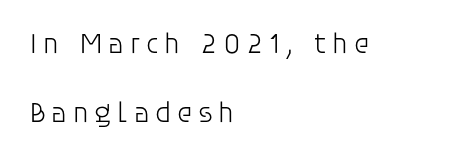
These lines are rendered in a variable-pitch font. Horizontal bands of white between lines are thick stripes. Every stem runs plumb, perpendicular to the baseline. Unlike a traditional serif, this face leaves its strokes unadorned. Weight: regular or lighter.
